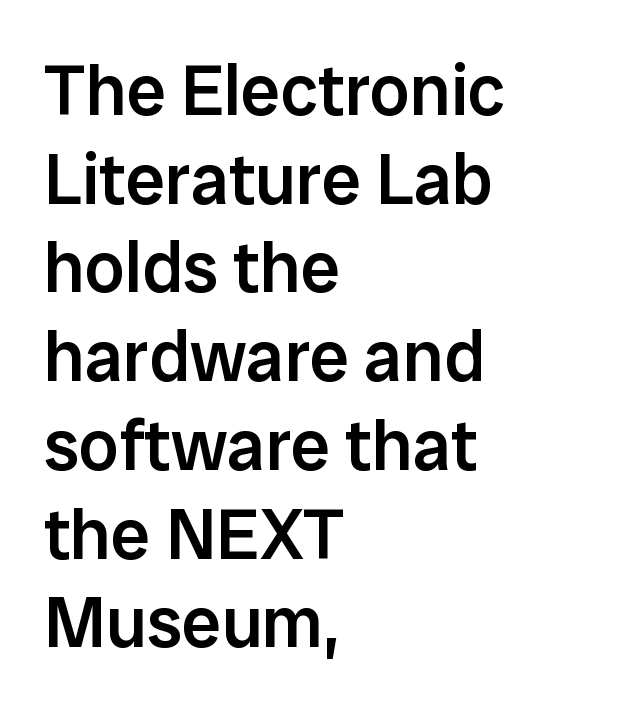
Q: Is the text bold? A: Semi-bold.
Q: Is the text italic (slanted)? A: No, it is upright.
Q: Is the typeface a serif or a sans-serif typeface? A: Sans-serif.
Q: Is the text underlined? A: No.
Q: How is the paragraph aligned? A: Left-aligned.
Q: Is the spacing between letters normal or unusually wide? A: Normal.
Q: Is the spacing between lines tight, normal or loose? A: Normal.
Q: Width (condensed, normal, or wide)? A: Normal.
Q: Stroke contrast? A: Low.
Q: x-height? A: Medium.
Q: Monospaced? A: No.
